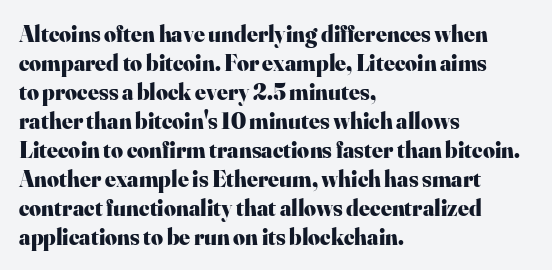
The image shows 23 px bold type, upright; set left-aligned, normal line spacing (1.26x), normal letter spacing, not underlined.
